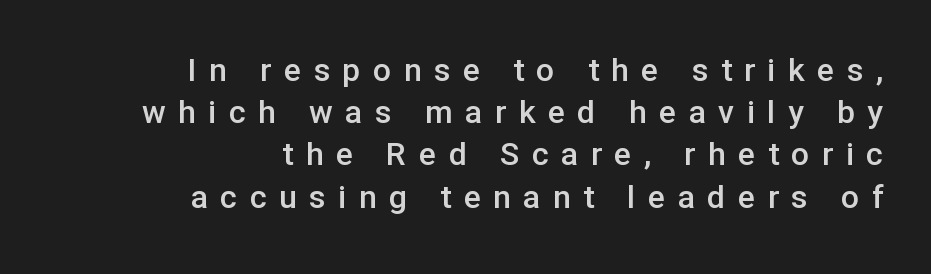
The image shows 32 px semibold sans-serif type, upright; set right-aligned, normal line spacing (1.32x), unusually wide letter spacing (+0.39 em), not underlined; low stroke contrast and a medium x-height.
